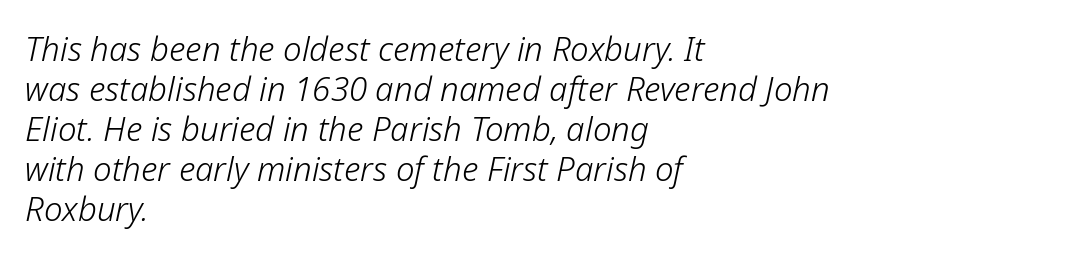
The words here are not underlined. The lines in this sample share a left origin and differ only in where they stop. The passage shown has conventional tracking throughout. An italicized treatment has been applied to the whole sample.
